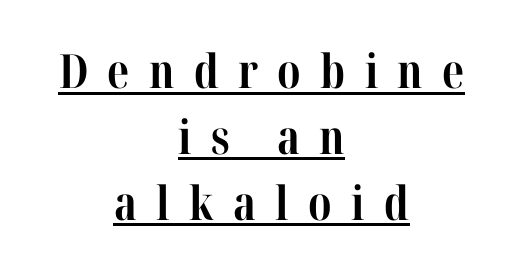
Stroke terminals: seriffed. You can see a thin bar hugging the bottom of the glyphs. Teacher's note: observe the equal gaps on both sides — that is centered alignment. The passage shown is typed in a proportional face where columns would drift. The letters are spread apart with noticeably loose tracking. Summary of weight: heavy, a full bold.
